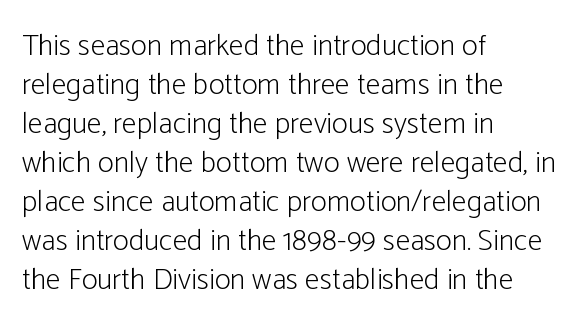
The image shows 30 px light, condensed sans-serif type, upright; set left-aligned, normal line spacing (1.3x), normal letter spacing, not underlined; low stroke contrast and a medium x-height.
